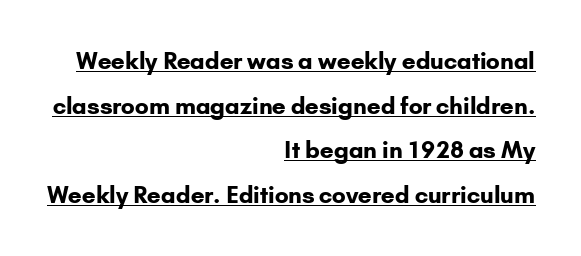
One-word summary of the alignment: right. The string is rendered with underlining switched on. The rendering uses a bold face; every stroke is thick and dark. These lines keep a tight, regular rhythm from letter to letter. Designer's note — italics off, roman on. Interline gaps are noticeably wide in this sample.
